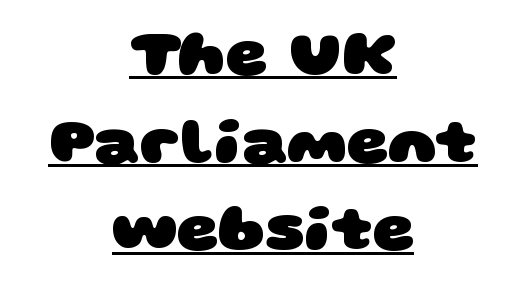
The image shows 65 px heavy, wide sans-serif type; set centered, normal line spacing (1.35x), normal letter spacing, underlined; low stroke contrast and a large x-height.
